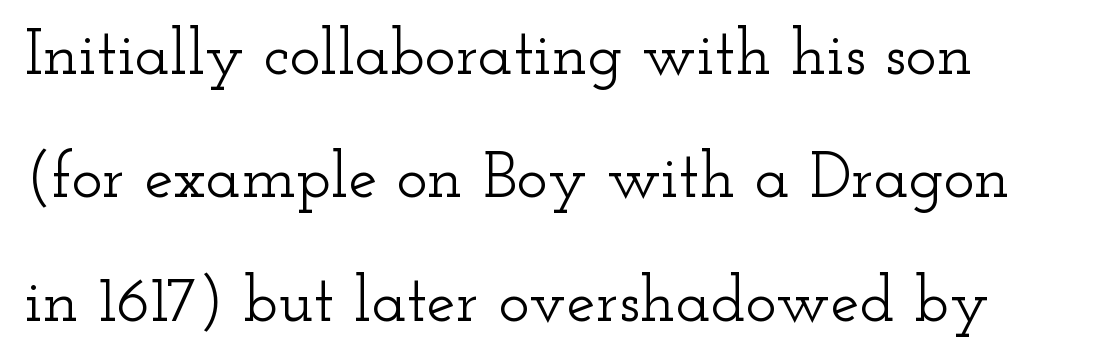
Q: Is the text italic (slanted)? A: No, it is upright.
Q: Is the typeface a serif or a sans-serif typeface? A: Serif.
Q: Is the text underlined? A: No.
Q: Is the spacing between letters normal or unusually wide? A: Normal.
Q: Is the spacing between lines tight, normal or loose? A: Loose.
Q: Width (condensed, normal, or wide)? A: Wide.
Q: Stroke contrast? A: Low.
Q: x-height? A: Small.
Q: Monospaced? A: No.
